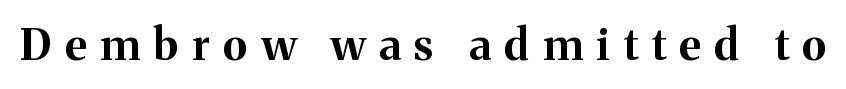
{"serif": "yes", "italic": "no", "bold": "yes", "weight": "bold", "width": "normal", "stroke_contrast": "medium", "x_height": "medium", "monospaced": "no", "underline": "no", "letter_spacing": "wide", "letter_spacing_em": 0.31, "glyph_px": 44}
